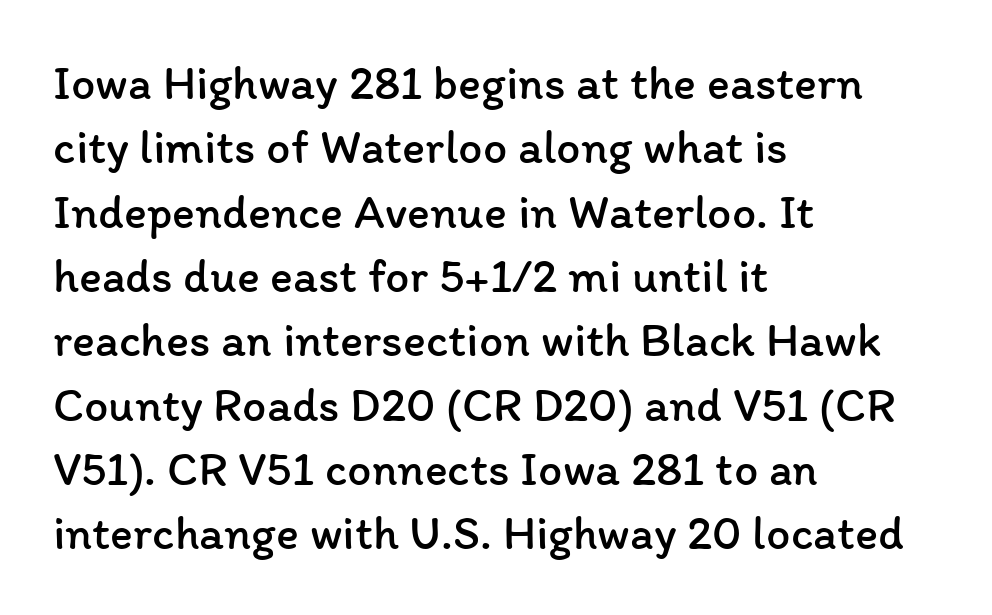
{"italic": "no", "bold": "no", "weight": "regular", "width": "normal", "stroke_contrast": "low", "x_height": "medium", "monospaced": "no", "underline": "no", "align": "left", "line_spacing": "normal", "line_spacing_ratio": 1.34, "letter_spacing": "normal", "letter_spacing_em": 0.0, "glyph_px": 48}
